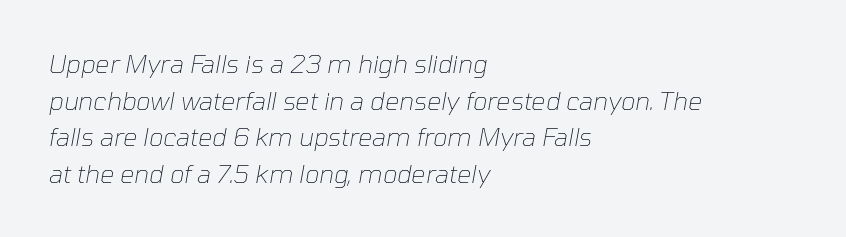
Q: Is the text bold? A: No.
Q: Is the text italic (slanted)? A: Yes, it leans right by about 10 degrees.
Q: Is the text underlined? A: No.
Q: How is the paragraph aligned? A: Left-aligned.
Q: Is the spacing between letters normal or unusually wide? A: Normal.
Q: Is the spacing between lines tight, normal or loose? A: Normal.
